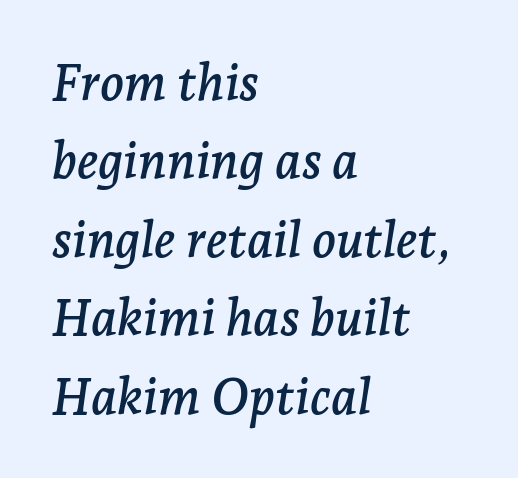
The image shows 50 px serif type, italic (leaning right); set left-aligned, normal line spacing (1.57x), normal letter spacing, not underlined; low stroke contrast and a medium x-height.
